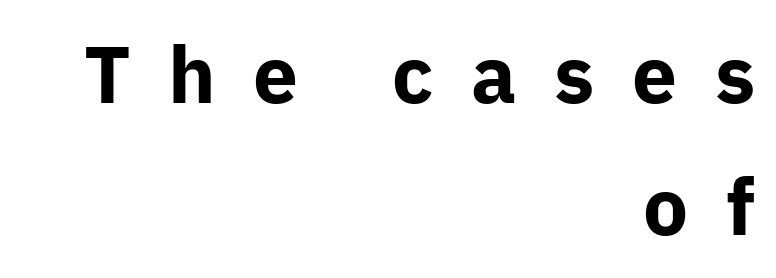
The image shows 80 px bold sans-serif type, upright; set right-aligned, normal line spacing (1.65x), unusually wide letter spacing (+0.47 em), not underlined; low stroke contrast and a medium x-height.
